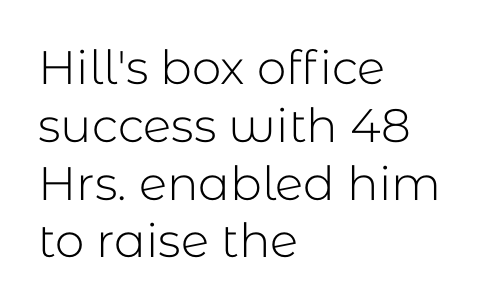
{"serif": "no", "italic": "no", "bold": "no", "weight": "light", "width": "normal", "stroke_contrast": "low", "x_height": "medium", "monospaced": "no", "underline": "no", "align": "left", "line_spacing_ratio": 1.23, "letter_spacing": "normal", "letter_spacing_em": 0.0, "glyph_px": 47}
